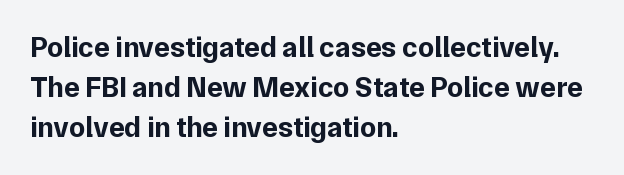
The strokes are fattened all the way to bold. The passage shown is typeset with a sans-serif family. A roman cut, with each character standing at attention. Spacing verdict: proportional, widths tailored to each character. Decoration check: the copy has no underline. What stands out about the letter spacing? Nothing — it is the standard amount.
